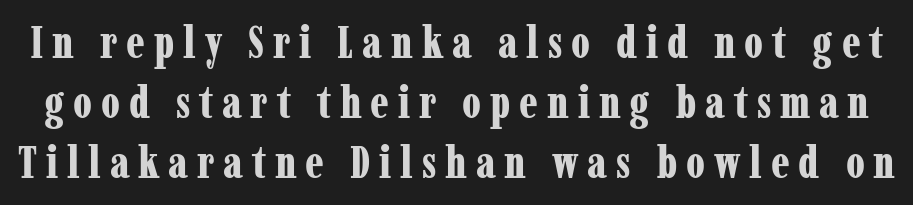
Q: Is the text bold? A: Yes.
Q: Is the text italic (slanted)? A: No, it is upright.
Q: Is the typeface a serif or a sans-serif typeface? A: Serif.
Q: Is the text underlined? A: No.
Q: Is the spacing between letters normal or unusually wide? A: Unusually wide.
Q: Is the spacing between lines tight, normal or loose? A: Normal.
Q: Width (condensed, normal, or wide)? A: Condensed.
Q: Stroke contrast? A: Low.
Q: x-height? A: Medium.
Q: Monospaced? A: No.
